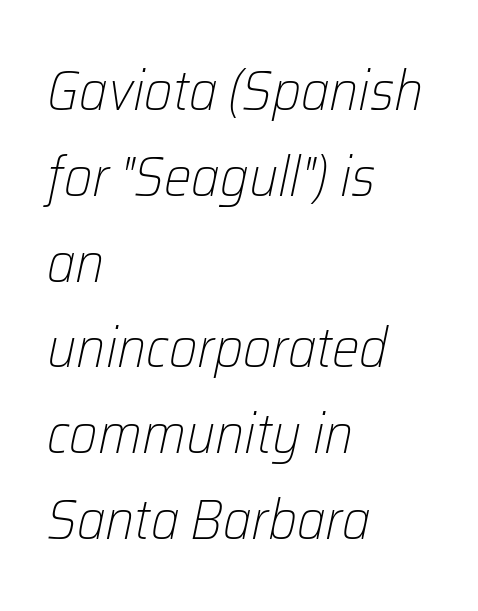
The image shows 55 px light type, italic (leaning right); set left-aligned, normal line spacing (1.56x), normal letter spacing, not underlined; low stroke contrast and a medium x-height.
